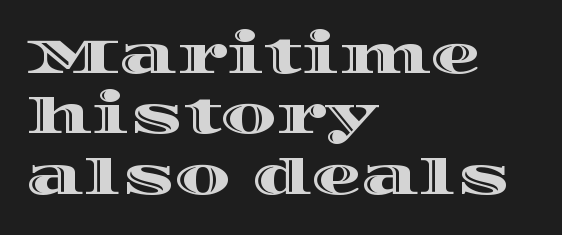
{"italic": "no", "width": "wide", "x_height": "large", "monospaced": "no", "underline": "no", "align": "left", "line_spacing_ratio": 1.21, "letter_spacing": "normal", "letter_spacing_em": 0.0, "glyph_px": 50}
